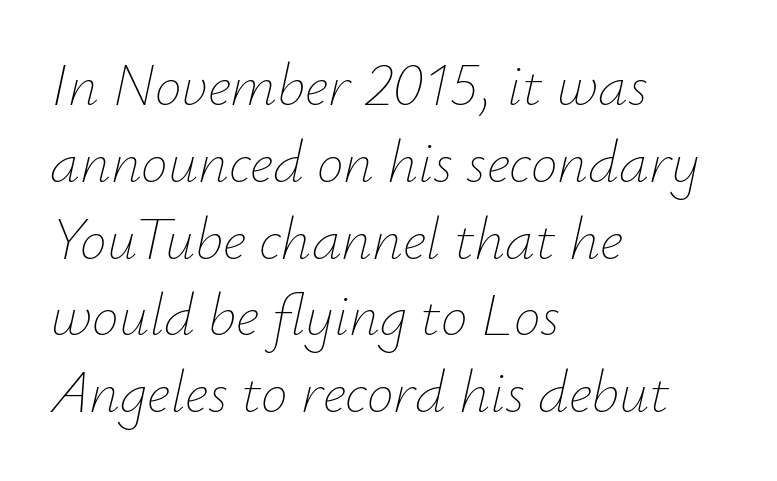
The image shows 60 px thin type, italic (leaning right); set left-aligned, normal line spacing (1.28x), normal letter spacing, not underlined; low stroke contrast and a small x-height.
